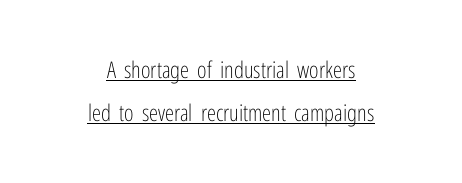
Q: Is the text bold? A: No.
Q: Is the text italic (slanted)? A: No, it is upright.
Q: Is the text underlined? A: Yes.
Q: How is the paragraph aligned? A: Centered.
Q: Is the spacing between letters normal or unusually wide? A: Normal.
